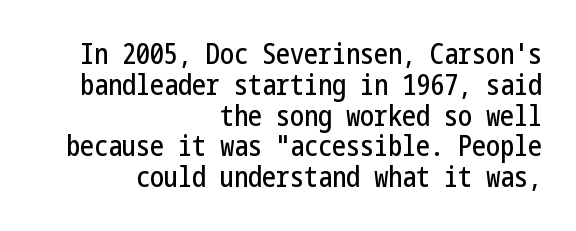
The image shows 28 px condensed sans-serif type, upright; set right-aligned, tight line spacing (1.1x), normal letter spacing, not underlined; low stroke contrast and a medium x-height.
